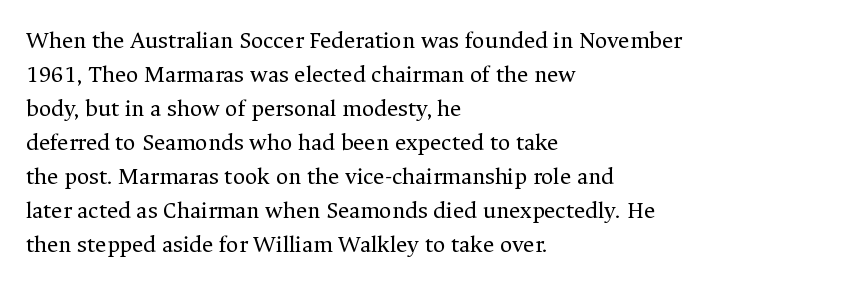
Just letters on the line, the space beneath them empty. The lines sit at an ordinary, default distance from one another. Reading down the block, your eye returns to a fixed left position each line. Think standard paragraph weight, or any step lighter than that.
